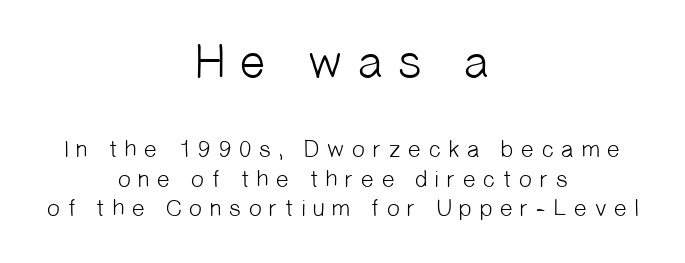
Q: Is the text bold? A: No.
Q: Is the typeface a serif or a sans-serif typeface? A: Sans-serif.
Q: Is the text underlined? A: No.
Q: How is the paragraph aligned? A: Centered.
Q: Is the spacing between letters normal or unusually wide? A: Unusually wide.
Q: Which block of text is set in a larger size, the first (top) or the second (bottom)? A: The first (top) one.
Q: Width (condensed, normal, or wide)? A: Normal.
Q: Stroke contrast? A: Low.
Q: x-height? A: Medium.
Q: Monospaced? A: No.
